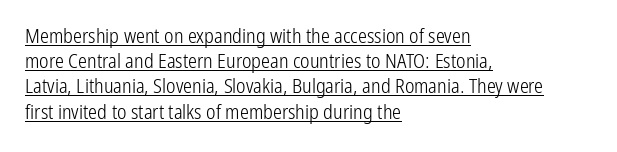
Glance below the letters and you will spot a drawn line. The letters stand upright; this is a roman face. The tracking reads as untouched default to a designer's eye. Is the stroke heavy? The answer is a plain regular-or-lighter.
